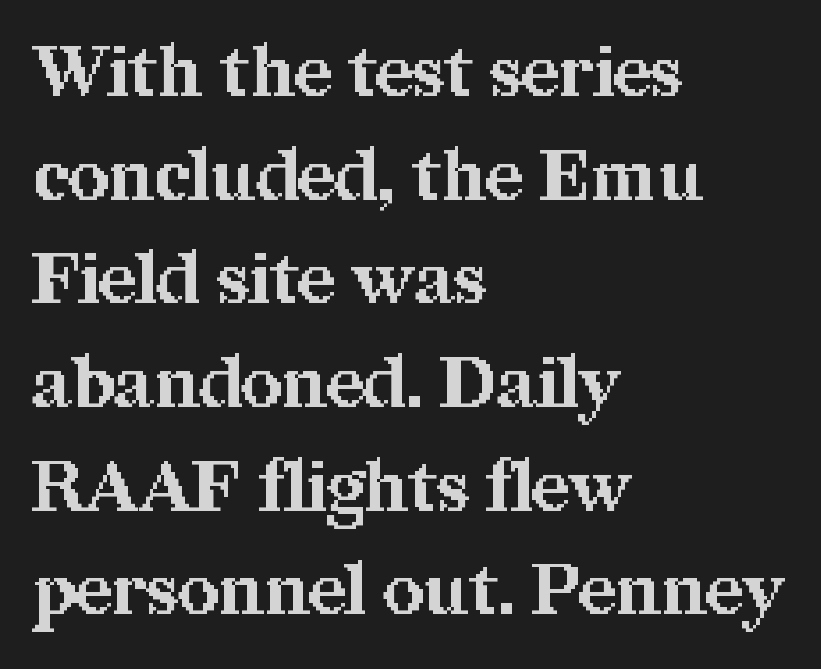
The image shows 71 px bold serif type, upright; set left-aligned, normal line spacing (1.46x), normal letter spacing, not underlined; medium stroke contrast and a medium x-height.
